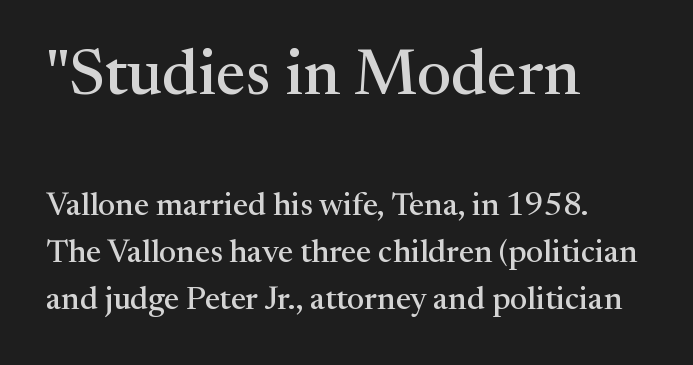
{"serif": "yes", "italic": "no", "width": "normal", "stroke_contrast": "medium", "x_height": "medium", "monospaced": "no", "underline": "no", "align": "left", "line_spacing": "normal", "line_spacing_ratio": 1.47, "letter_spacing": "normal", "letter_spacing_em": 0.0, "larger_block": "first", "size_ratio": 2.0, "glyph_px": 64}
